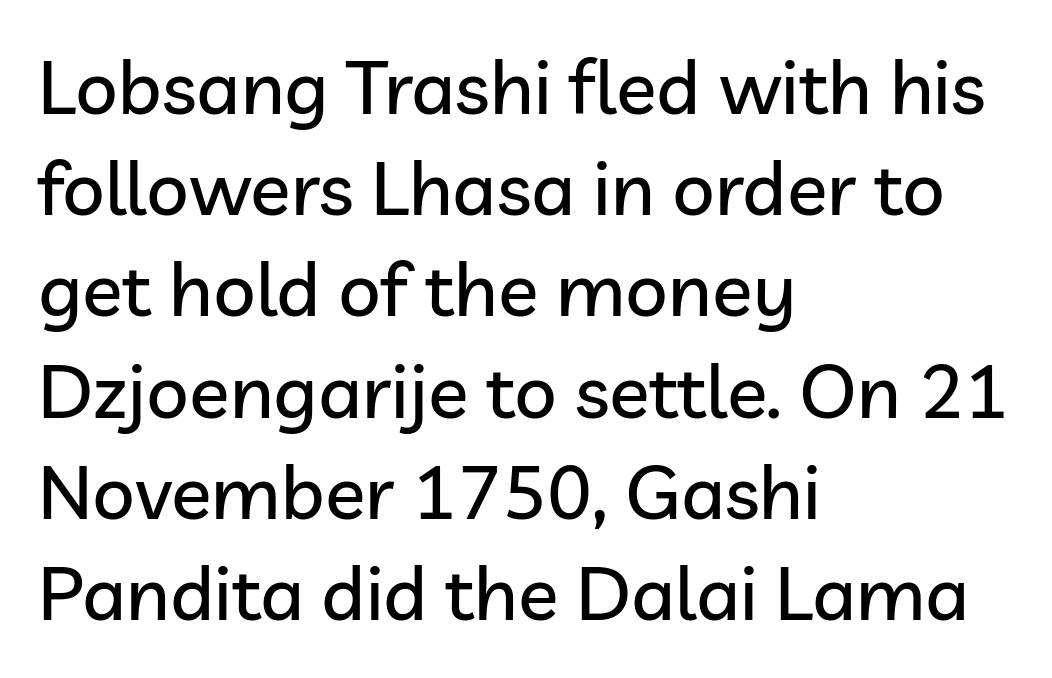
The image shows 75 px sans-serif type, upright; set left-aligned, normal line spacing (1.35x), normal letter spacing, not underlined; low stroke contrast and a medium x-height.
